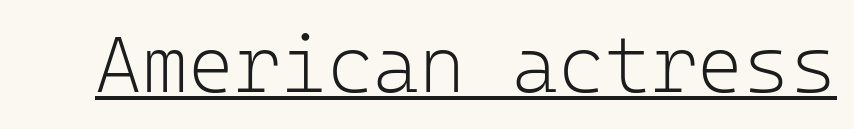
Q: Is the text bold? A: No.
Q: Is the text italic (slanted)? A: No, it is upright.
Q: Is the typeface a serif or a sans-serif typeface? A: Sans-serif.
Q: Is the text underlined? A: Yes.
Q: Is the spacing between letters normal or unusually wide? A: Normal.
Q: Width (condensed, normal, or wide)? A: Normal.
Q: Stroke contrast? A: Low.
Q: x-height? A: Medium.
Q: Monospaced? A: Yes.
